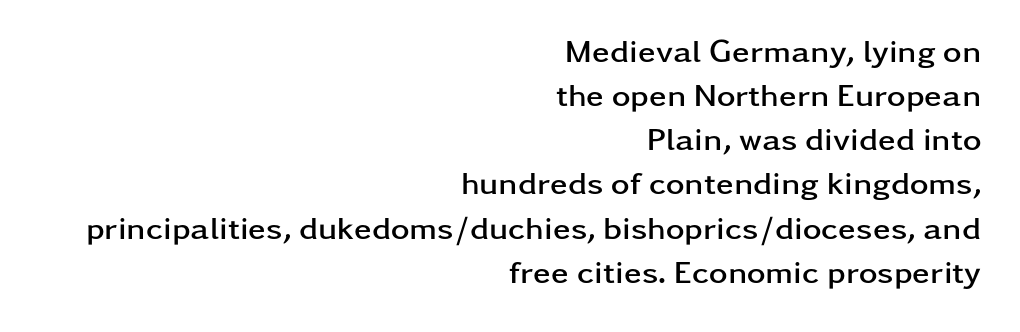
{"serif": "no", "italic": "no", "bold": "yes", "weight": "semibold", "width": "wide", "stroke_contrast": "low", "x_height": "medium", "monospaced": "no", "underline": "no", "align": "right", "line_spacing": "normal", "line_spacing_ratio": 1.38, "letter_spacing": "normal", "letter_spacing_em": 0.0, "glyph_px": 32}
